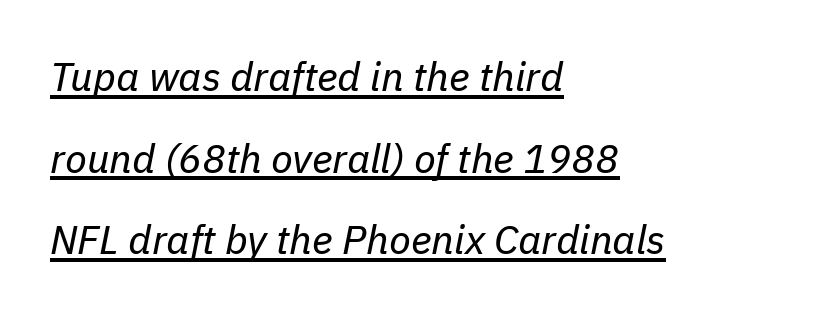
Q: Is the text bold? A: No.
Q: Is the text italic (slanted)? A: Yes, it leans right by about 11 degrees.
Q: Is the text underlined? A: Yes.
Q: How is the paragraph aligned? A: Left-aligned.
Q: Is the spacing between letters normal or unusually wide? A: Normal.
Q: Is the spacing between lines tight, normal or loose? A: Loose.
Q: Width (condensed, normal, or wide)? A: Normal.
Q: Stroke contrast? A: Low.
Q: x-height? A: Medium.
Q: Monospaced? A: No.
